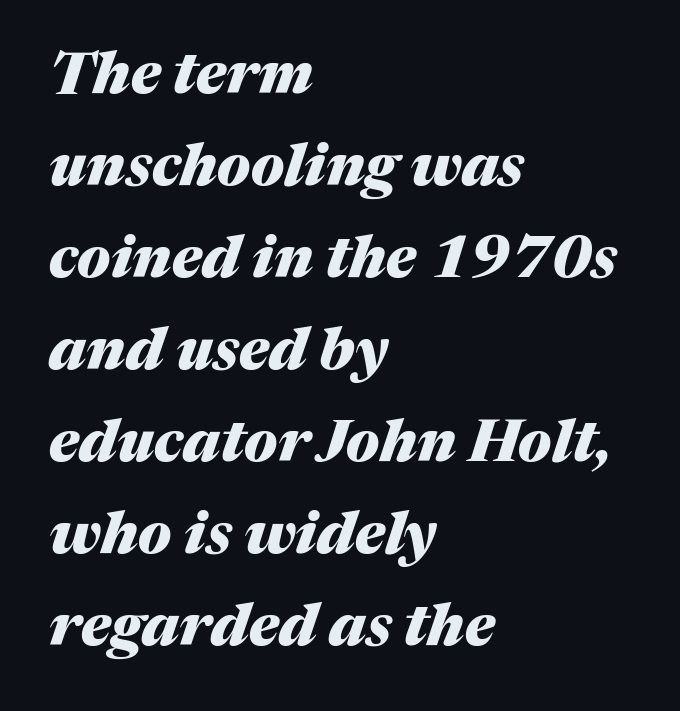
Q: Is the text bold? A: Yes.
Q: Is the text italic (slanted)? A: Yes, it leans right by about 17 degrees.
Q: Is the text underlined? A: No.
Q: How is the paragraph aligned? A: Left-aligned.
Q: Is the spacing between letters normal or unusually wide? A: Normal.
Q: Is the spacing between lines tight, normal or loose? A: Normal.
Q: Width (condensed, normal, or wide)? A: Normal.
Q: Stroke contrast? A: Medium.
Q: x-height? A: Medium.
Q: Monospaced? A: No.
